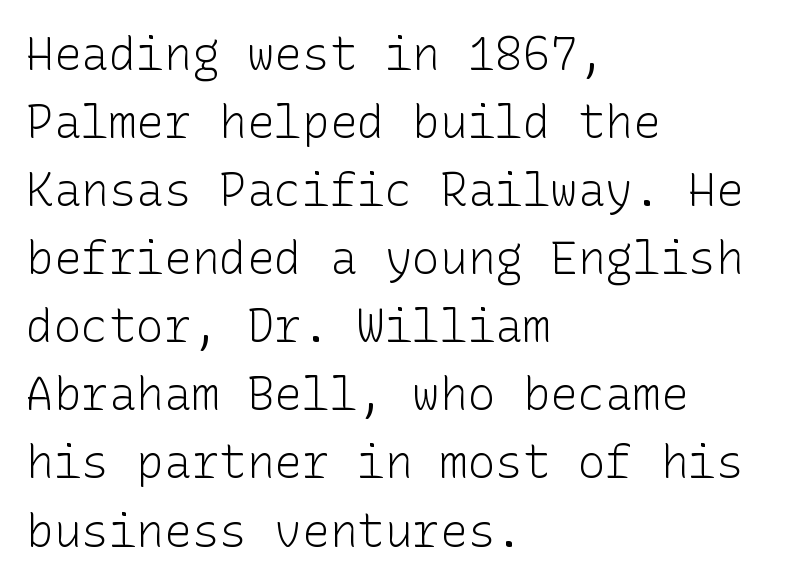
The image shows 46 px light sans-serif type, upright; set left-aligned, normal line spacing (1.48x), normal letter spacing, not underlined; low stroke contrast and a medium x-height.
